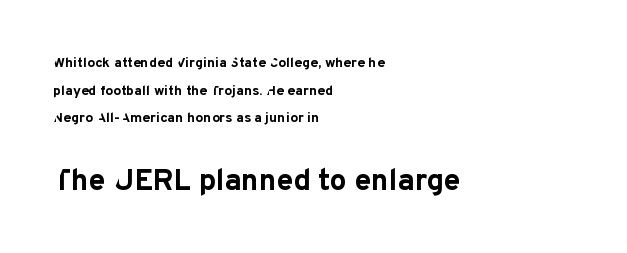
{"serif": "no", "italic": "no", "bold": "yes", "weight": "bold", "width": "normal", "stroke_contrast": "low", "x_height": "medium", "monospaced": "no", "underline": "no", "align": "left", "line_spacing": "loose", "line_spacing_ratio": 1.98, "letter_spacing": "normal", "letter_spacing_em": 0.0, "larger_block": "second", "size_ratio": 2.14, "glyph_px": 30}
